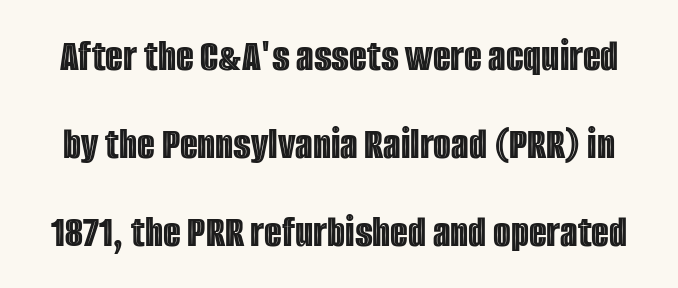
Q: Is the text italic (slanted)? A: No, it is upright.
Q: Is the text underlined? A: No.
Q: Is the spacing between letters normal or unusually wide? A: Normal.
Q: Is the spacing between lines tight, normal or loose? A: Loose.
Q: Width (condensed, normal, or wide)? A: Condensed.
Q: x-height? A: Large.
Q: Monospaced? A: No.
